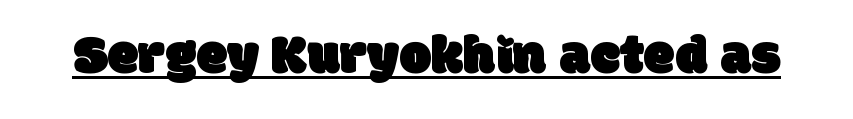
{"serif": "no", "width": "normal", "stroke_contrast": "low", "x_height": "large", "monospaced": "no", "underline": "yes", "letter_spacing": "normal", "letter_spacing_em": 0.0, "glyph_px": 57}
